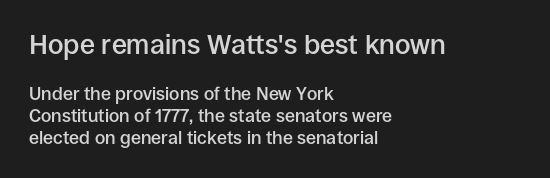
The image shows 27 px text type, upright; set left-aligned, line spacing 1.21x, normal letter spacing, not underlined; the first (top) block is 1.5x larger.
